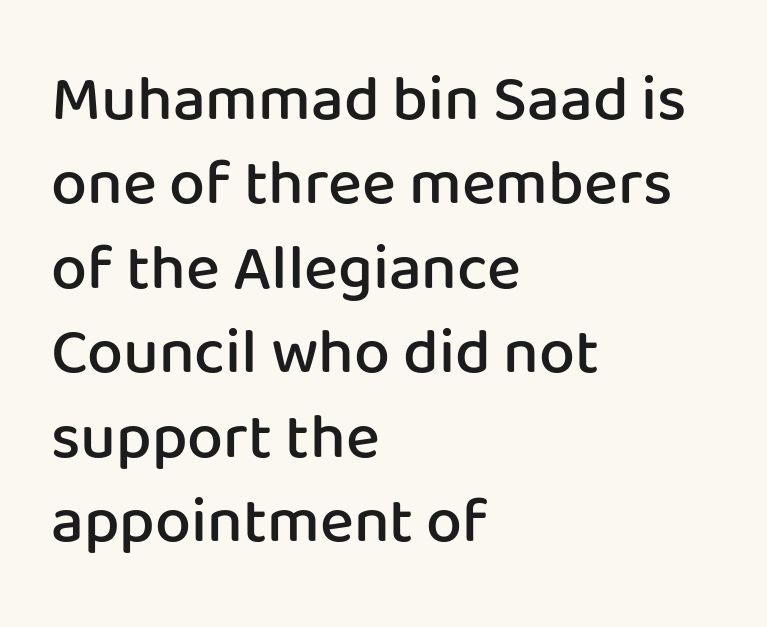
{"serif": "no", "italic": "no", "bold": "semi", "weight": "semibold", "width": "normal", "stroke_contrast": "low", "x_height": "medium", "monospaced": "no", "underline": "no", "align": "left", "line_spacing": "normal", "line_spacing_ratio": 1.32, "letter_spacing": "normal", "letter_spacing_em": 0.0, "glyph_px": 64}
